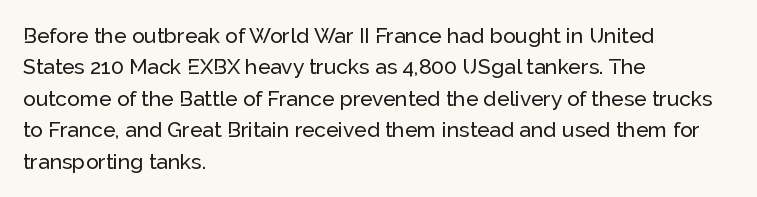
Unmarked baselines from the first word to the last. Every character sits straight up, as roman type does. The lines in this sample share a left origin and differ only in where they stop. Summary of vertical rhythm: regular, with standard interline spacing. Inter-character spacing is left at the font's built-in metrics.
